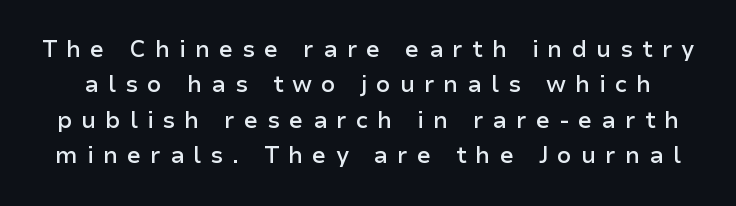
Q: Is the text bold? A: Semi-bold.
Q: Is the text italic (slanted)? A: No, it is upright.
Q: Is the text underlined? A: No.
Q: Is the spacing between letters normal or unusually wide? A: Unusually wide.
Q: Is the spacing between lines tight, normal or loose? A: Normal.
